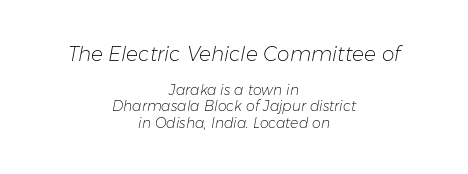
Q: Is the text bold? A: No.
Q: Is the text italic (slanted)? A: Yes, it leans right by about 11 degrees.
Q: Is the text underlined? A: No.
Q: How is the paragraph aligned? A: Centered.
Q: Is the spacing between letters normal or unusually wide? A: Normal.
Q: Which block of text is set in a larger size, the first (top) or the second (bottom)? A: The first (top) one.
